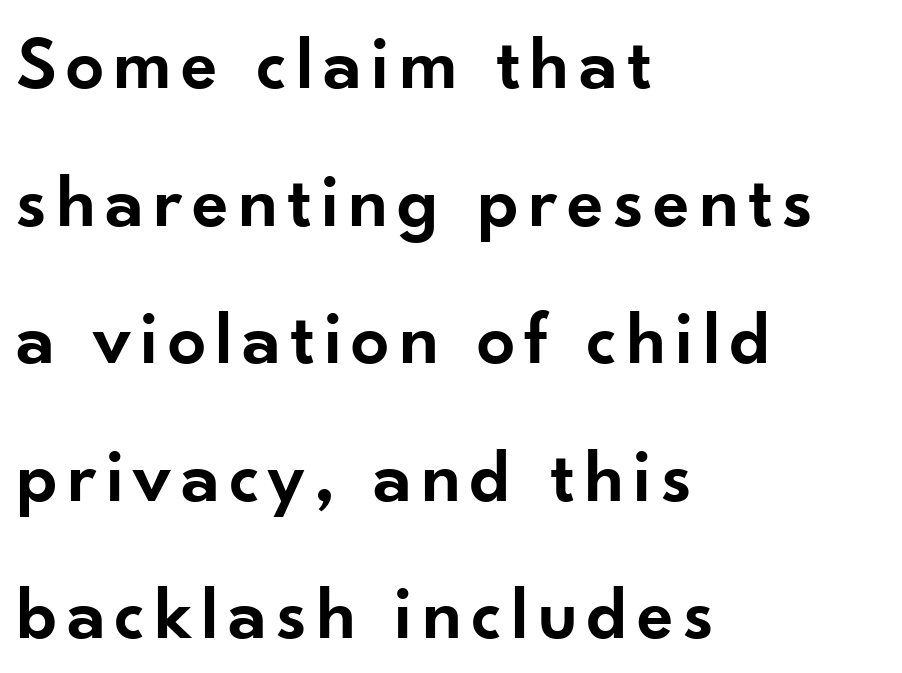
The image shows 76 px semibold sans-serif type, upright; set left-aligned, line spacing 1.81x, not underlined; low stroke contrast and a small x-height.
